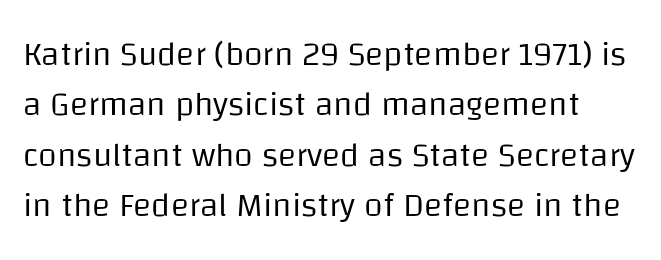
The image shows 34 px regular-weight sans-serif type, upright; set normal line spacing (1.48x), normal letter spacing, not underlined; low stroke contrast and a large x-height.
